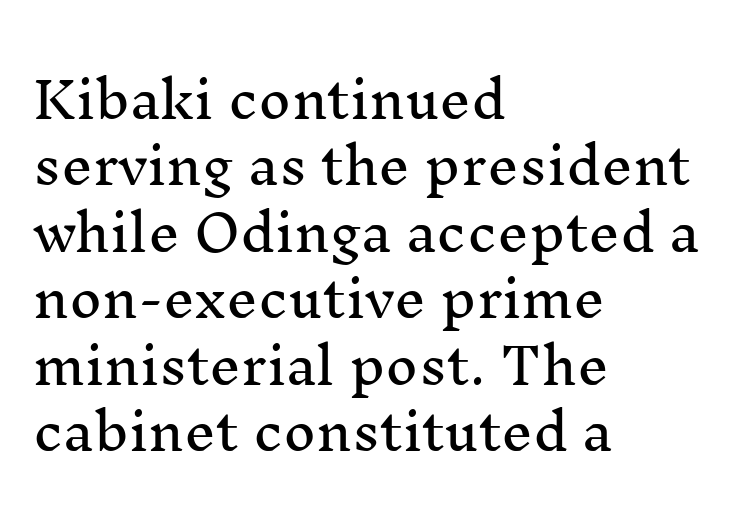
The image shows 50 px serif type, upright; set left-aligned, normal line spacing (1.33x), normal letter spacing, not underlined; medium stroke contrast and a medium x-height.
